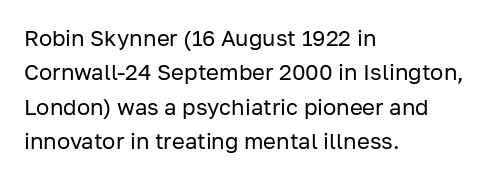
The image shows 22 px text type, upright; set left-aligned, normal line spacing (1.56x), normal letter spacing, not underlined.
